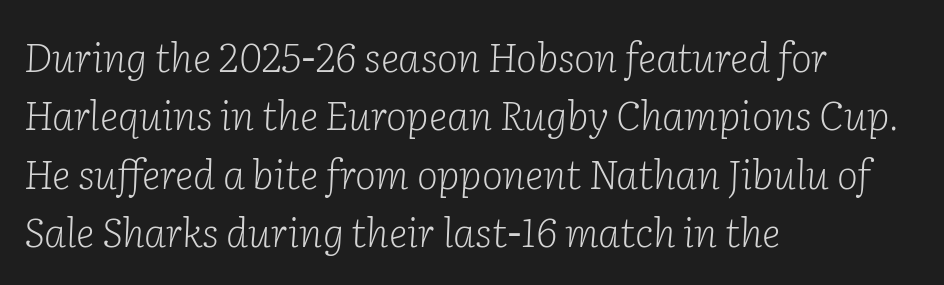
The image shows 40 px light serif type, italic (leaning right); set left-aligned, normal line spacing (1.46x), normal letter spacing, not underlined; low stroke contrast and a medium x-height.
